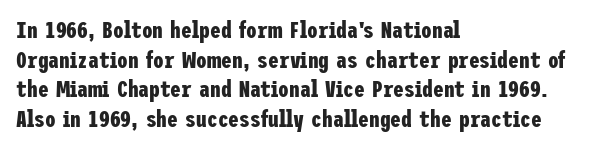
{"italic": "no", "bold": "yes", "underline": "no", "align": "left", "line_spacing_ratio": 1.23, "letter_spacing": "normal", "letter_spacing_em": 0.0, "glyph_px": 24}
